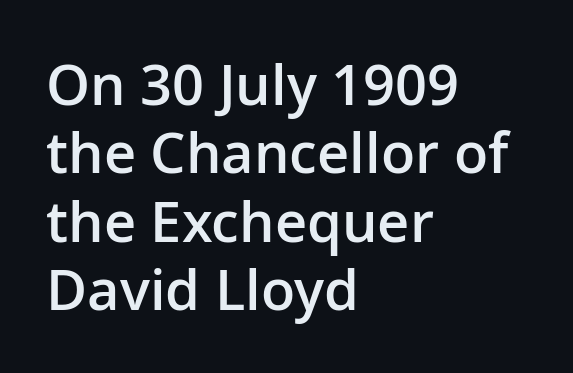
The image shows 56 px semibold sans-serif type, upright; set left-aligned, line spacing 1.22x, normal letter spacing, not underlined; low stroke contrast and a medium x-height.
